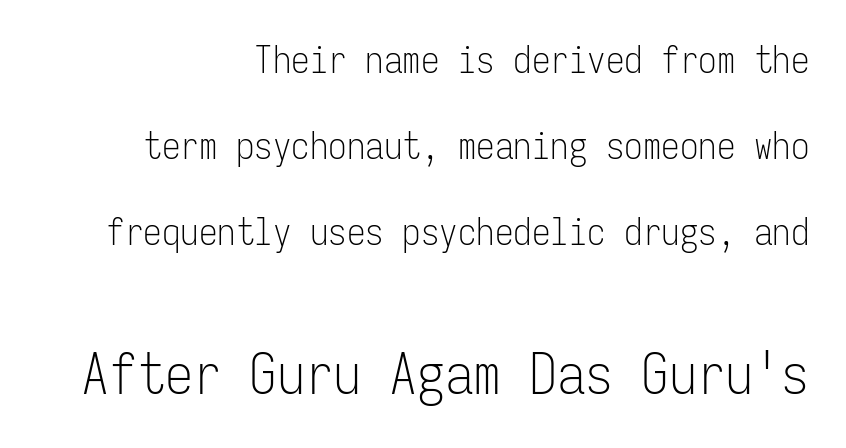
The image shows 56 px light, condensed sans-serif type, upright, monospaced; set right-aligned, loose line spacing (2.32x), normal letter spacing, not underlined; the second (bottom) block is 1.51x larger; low stroke contrast and a medium x-height.
